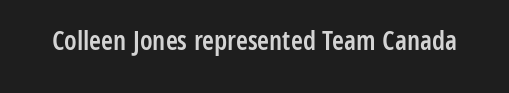
The image shows 27 px text type, upright; set normal letter spacing, not underlined.
